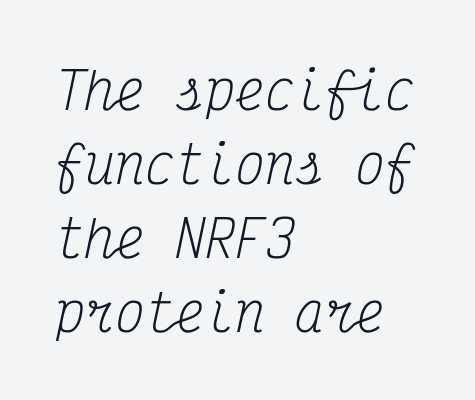
The image shows 50 px regular-weight, condensed serif type, italic (leaning right), monospaced; set left-aligned, normal line spacing (1.48x), normal letter spacing, not underlined; medium stroke contrast and a medium x-height.
